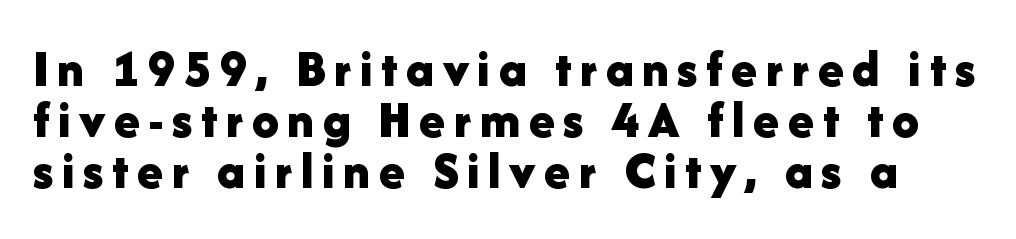
The image shows 53 px bold sans-serif type, upright; set tight line spacing (0.96x), not underlined; low stroke contrast and a medium x-height.
